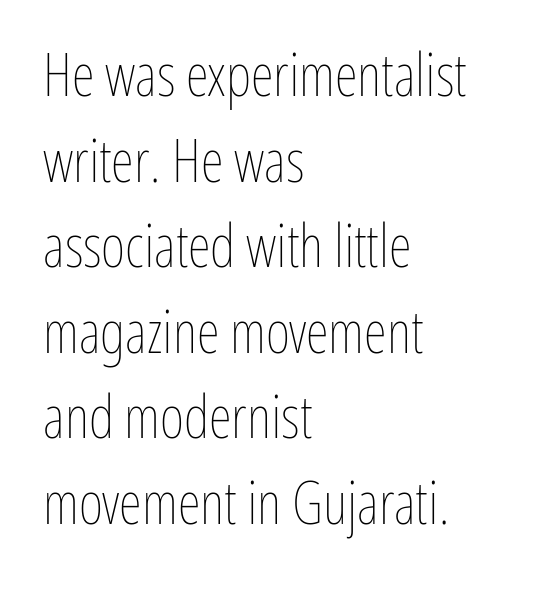
{"italic": "no", "bold": "no", "weight": "thin", "width": "condensed", "stroke_contrast": "low", "x_height": "medium", "monospaced": "no", "underline": "no", "align": "left", "line_spacing": "normal", "line_spacing_ratio": 1.45, "letter_spacing": "normal", "letter_spacing_em": 0.0, "glyph_px": 59}
